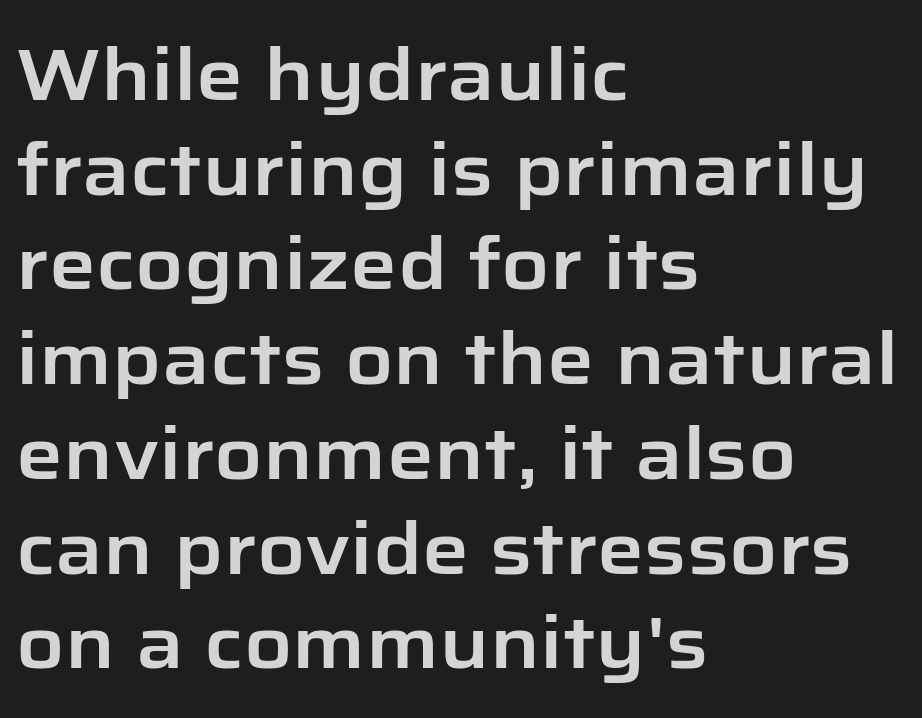
The image shows 74 px sans-serif type, upright; set left-aligned, normal line spacing (1.28x), normal letter spacing, not underlined; low stroke contrast and a medium x-height.
